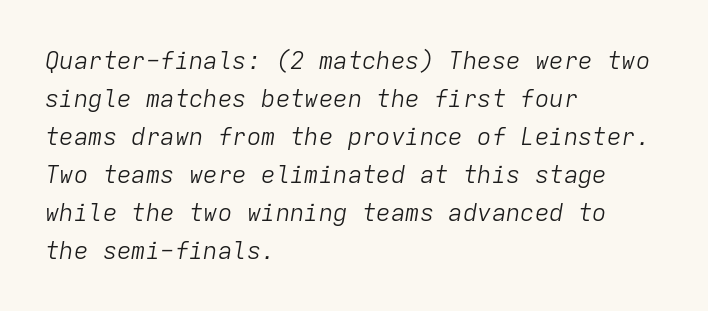
{"italic": "yes", "lean": "right", "slant_degrees": 9, "bold": "no", "underline": "no", "align": "left", "line_spacing": "normal", "line_spacing_ratio": 1.58, "letter_spacing": "normal", "letter_spacing_em": 0.0, "glyph_px": 24}
